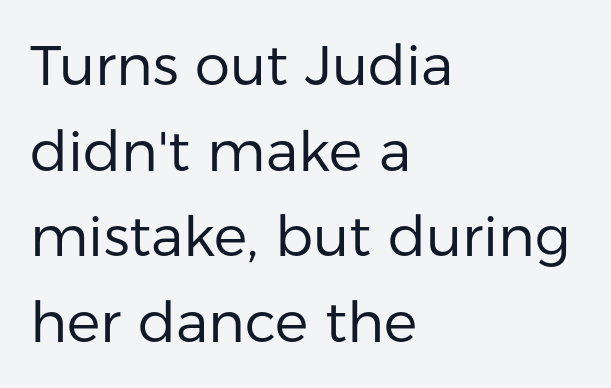
The image shows 56 px regular-weight sans-serif type, upright; set left-aligned, normal line spacing (1.53x), normal letter spacing, not underlined; low stroke contrast and a medium x-height.
